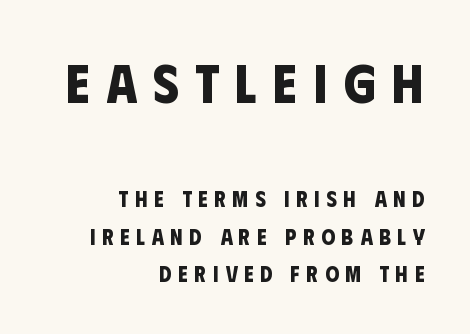
The image shows 55 px bold, condensed sans-serif type; set right-aligned, line spacing 1.71x, unusually wide letter spacing (+0.3 em), not underlined; the first (top) block is 2.5x larger; low stroke contrast and a large x-height.
